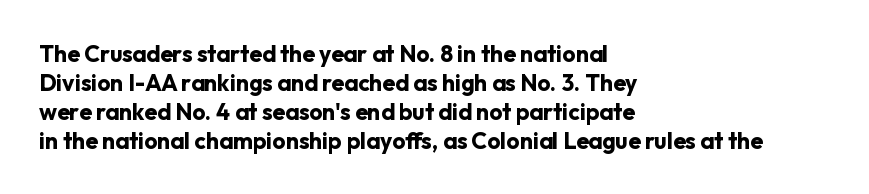
The image shows 23 px bold type, upright; set left-aligned, normal line spacing (1.26x), normal letter spacing, not underlined.
